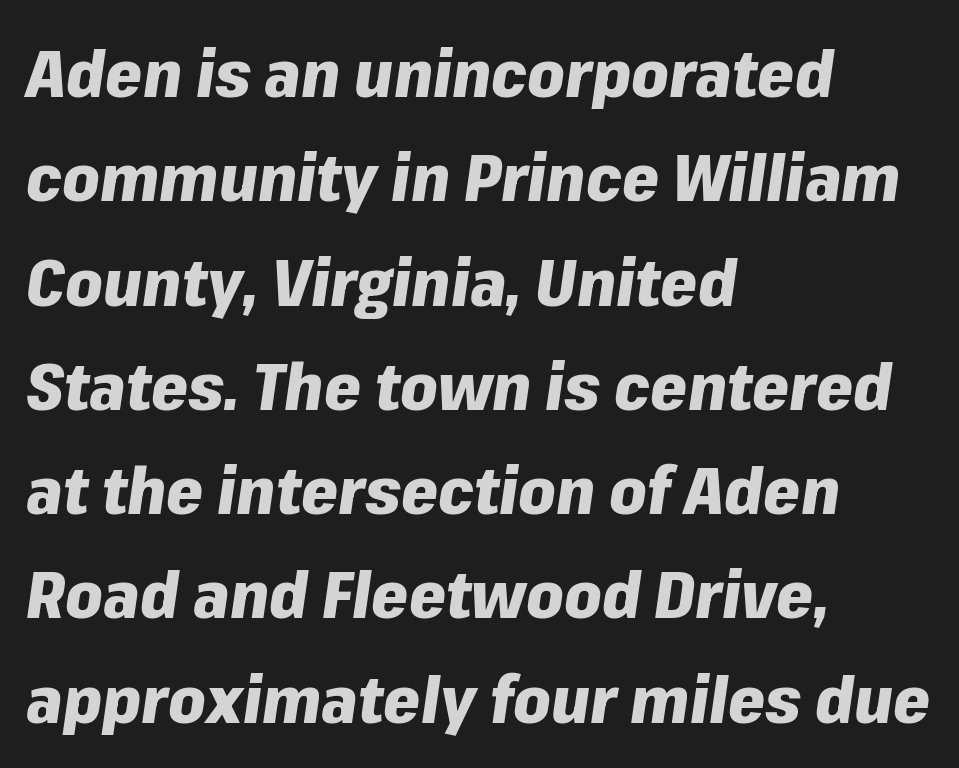
Q: Is the text bold? A: Yes.
Q: Is the text italic (slanted)? A: Yes, it leans right by about 8 degrees.
Q: Is the text underlined? A: No.
Q: How is the paragraph aligned? A: Left-aligned.
Q: Is the spacing between letters normal or unusually wide? A: Normal.
Q: Is the spacing between lines tight, normal or loose? A: Normal.
Q: Width (condensed, normal, or wide)? A: Normal.
Q: Stroke contrast? A: Low.
Q: x-height? A: Medium.
Q: Monospaced? A: No.
